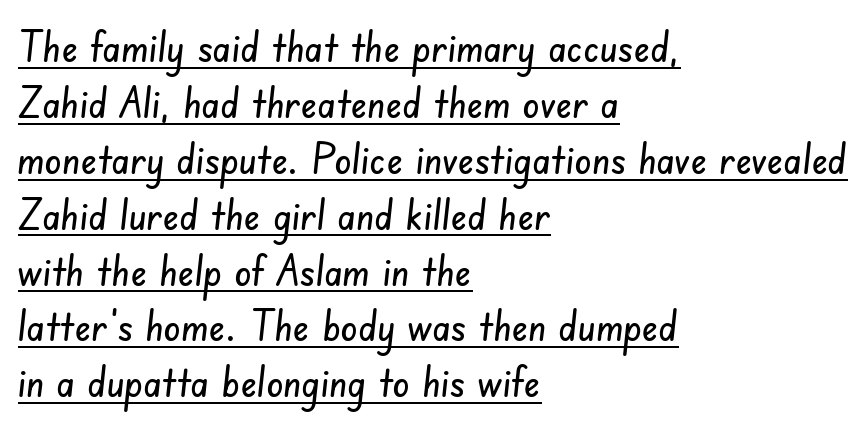
Q: Is the typeface a serif or a sans-serif typeface? A: Sans-serif.
Q: Is the text underlined? A: Yes.
Q: How is the paragraph aligned? A: Left-aligned.
Q: Is the spacing between letters normal or unusually wide? A: Normal.
Q: Is the spacing between lines tight, normal or loose? A: Normal.
Q: Width (condensed, normal, or wide)? A: Condensed.
Q: Stroke contrast? A: Low.
Q: x-height? A: Small.
Q: Monospaced? A: No.
